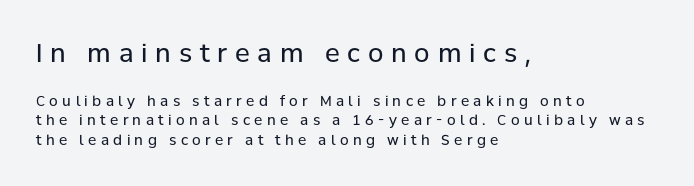
{"italic": "no", "bold": "no", "underline": "no", "align": "left", "line_spacing": "normal", "line_spacing_ratio": 1.39, "letter_spacing": "wide", "letter_spacing_em": 0.31, "larger_block": "first", "size_ratio": 1.79, "glyph_px": 25}
